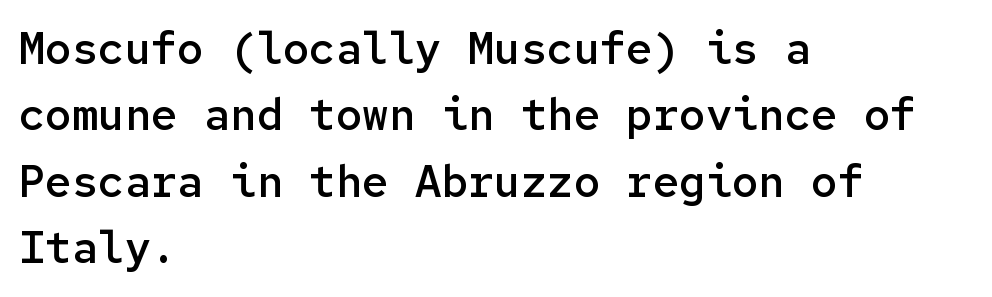
{"serif": "no", "italic": "no", "bold": "semi", "weight": "semibold", "width": "normal", "stroke_contrast": "low", "x_height": "medium", "monospaced": "yes", "underline": "no", "align": "left", "line_spacing": "normal", "line_spacing_ratio": 1.51, "letter_spacing": "normal", "letter_spacing_em": 0.0, "glyph_px": 44}
